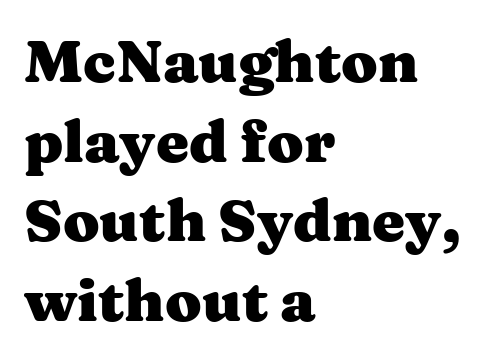
The image shows 59 px heavy, wide serif type, upright; set left-aligned, normal line spacing (1.35x), normal letter spacing, not underlined; medium stroke contrast and a medium x-height.
